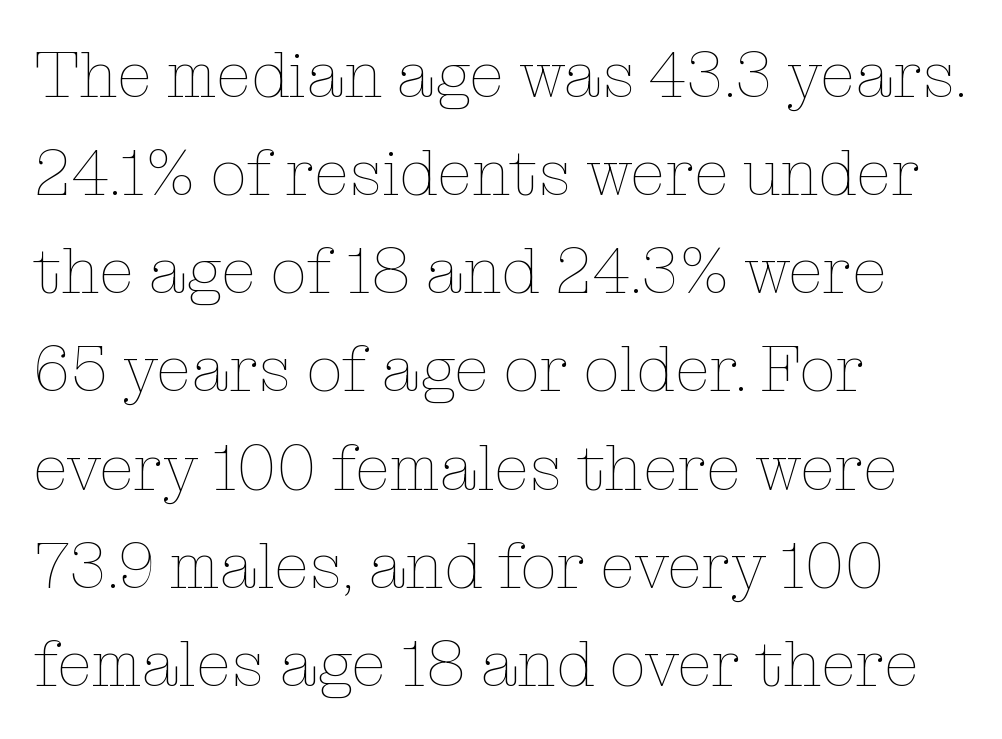
Q: Is the text bold? A: No.
Q: Is the text italic (slanted)? A: No, it is upright.
Q: Is the text underlined? A: No.
Q: How is the paragraph aligned? A: Left-aligned.
Q: Is the spacing between letters normal or unusually wide? A: Normal.
Q: Is the spacing between lines tight, normal or loose? A: Normal.
Q: Width (condensed, normal, or wide)? A: Normal.
Q: Stroke contrast? A: Low.
Q: x-height? A: Medium.
Q: Monospaced? A: No.
